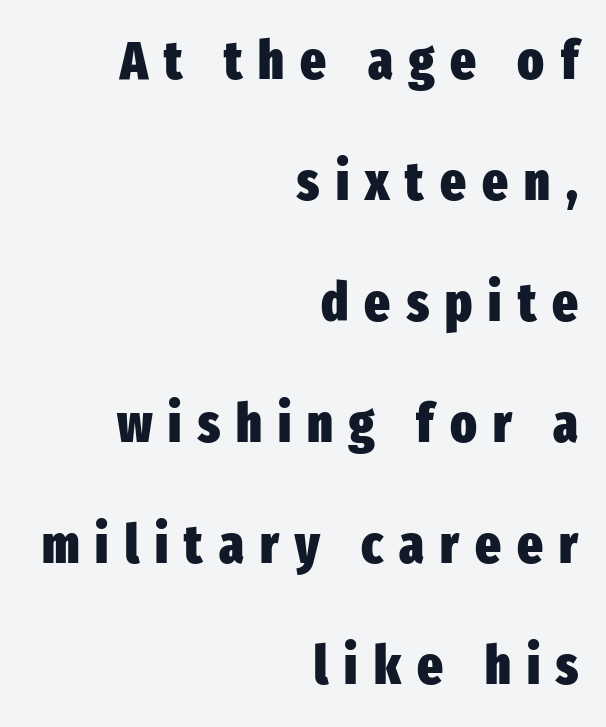
{"serif": "no", "italic": "no", "bold": "yes", "weight": "heavy", "width": "condensed", "stroke_contrast": "low", "x_height": "medium", "monospaced": "no", "underline": "no", "align": "right", "line_spacing": "loose", "line_spacing_ratio": 2.24, "letter_spacing": "wide", "letter_spacing_em": 0.3, "glyph_px": 54}
